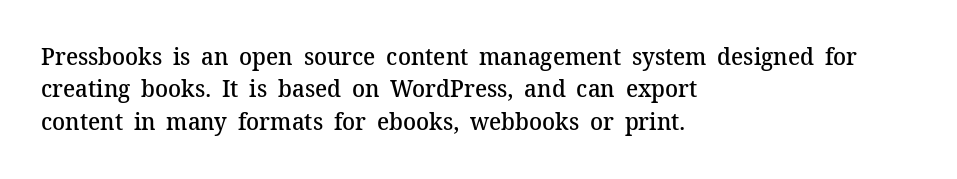
Q: Is the text bold? A: Semi-bold.
Q: Is the text italic (slanted)? A: No, it is upright.
Q: Is the text underlined? A: No.
Q: How is the paragraph aligned? A: Left-aligned.
Q: Is the spacing between letters normal or unusually wide? A: Normal.
Q: Is the spacing between lines tight, normal or loose? A: Normal.
